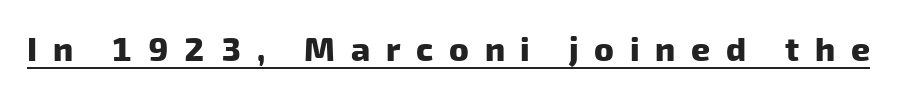
{"serif": "no", "bold": "yes", "weight": "heavy", "width": "normal", "stroke_contrast": "low", "x_height": "medium", "monospaced": "no", "underline": "yes", "letter_spacing": "wide", "letter_spacing_em": 0.48, "glyph_px": 33}
